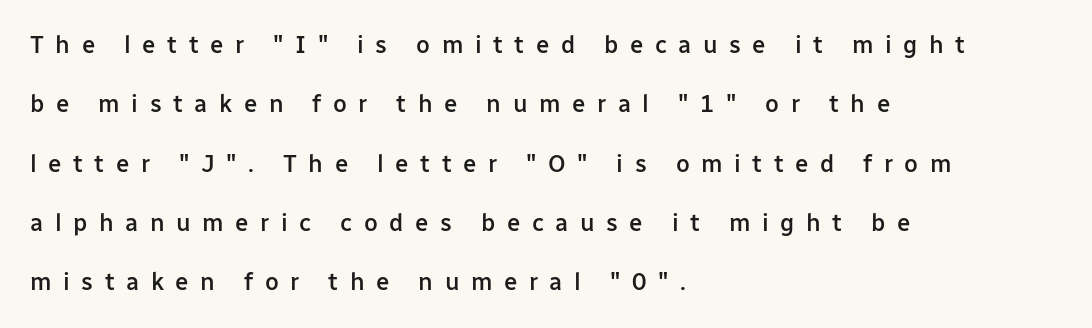
{"italic": "no", "bold": "semi", "underline": "no", "align": "left", "line_spacing": "loose", "line_spacing_ratio": 2.47, "letter_spacing": "wide", "letter_spacing_em": 0.48, "glyph_px": 24}
